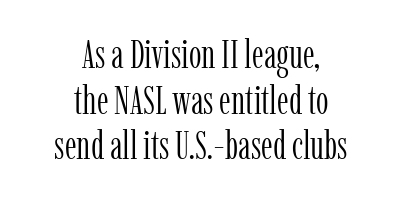
Students, observe: this is what under-led, compact text looks like. Nothing unusual about the tracking: characters are spaced as the font intends. Posture: straight, roman, zero tilt. Do the characters align in a grid? No, the font is proportional.
